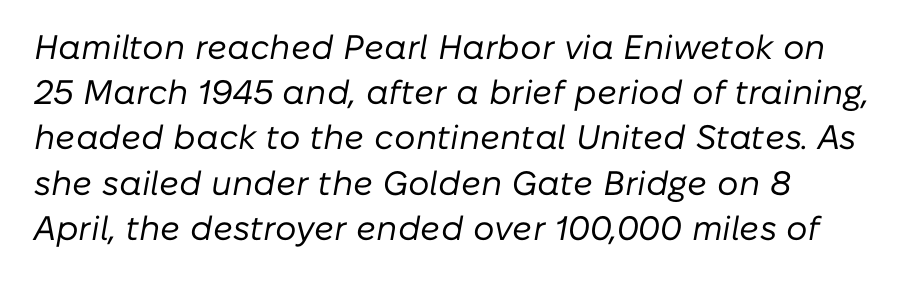
The line texture is even and compact thanks to regular tracking. The face looks like a standard text weight, possibly lighter. Looks like regular typesetting: each glyph gets only the width it needs. Slanted lettering throughout. Unmarked baselines from the first word to the last. This block has exactly the height ordinary leading produces.
